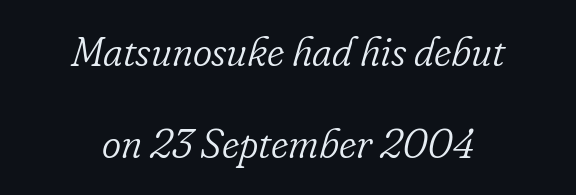
Compared with a typical body face, this is equally light or lighter still. Proportional: the letters do not fall into vertical columns. The letters are slanted; this is an italic face. How are the letters spaced? Ordinarily, with no added tracking. Serif or sans? Serif — the stroke terminals have little feet. Typeset on center — no edge is straight.
